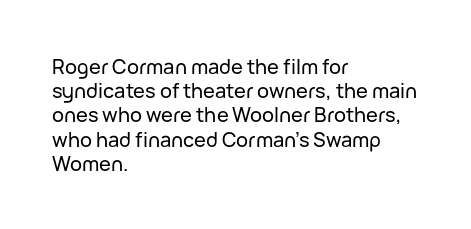
Q: Is the text italic (slanted)? A: No, it is upright.
Q: Is the text underlined? A: No.
Q: How is the paragraph aligned? A: Left-aligned.
Q: Is the spacing between letters normal or unusually wide? A: Normal.
